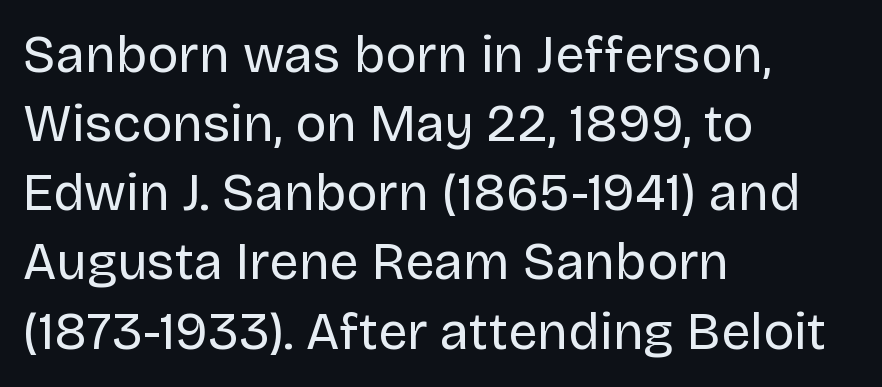
The image shows 52 px regular-weight sans-serif type, upright; set left-aligned, normal line spacing (1.33x), normal letter spacing, not underlined; low stroke contrast and a large x-height.
